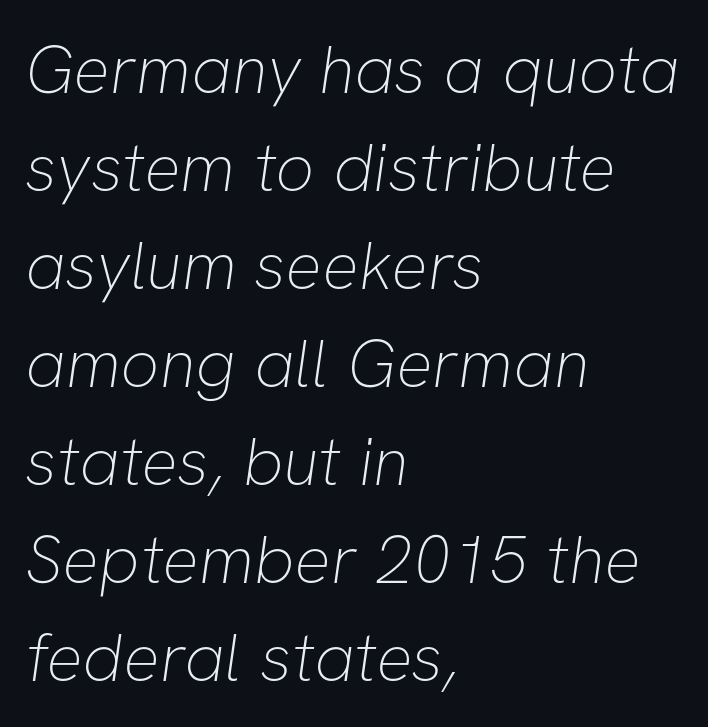
{"serif": "no", "bold": "no", "weight": "thin", "width": "normal", "stroke_contrast": "low", "x_height": "medium", "monospaced": "no", "underline": "no", "align": "left", "line_spacing": "normal", "line_spacing_ratio": 1.44, "letter_spacing": "normal", "letter_spacing_em": 0.0, "glyph_px": 68}
